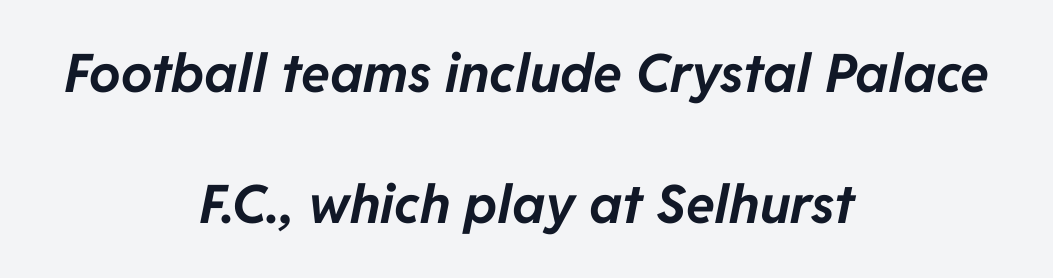
Q: Is the text bold? A: Yes.
Q: Is the text italic (slanted)? A: Yes, it leans right by about 11 degrees.
Q: Is the text underlined? A: No.
Q: How is the paragraph aligned? A: Centered.
Q: Is the spacing between letters normal or unusually wide? A: Normal.
Q: Is the spacing between lines tight, normal or loose? A: Loose.
Q: Width (condensed, normal, or wide)? A: Normal.
Q: Stroke contrast? A: Low.
Q: x-height? A: Medium.
Q: Monospaced? A: No.
